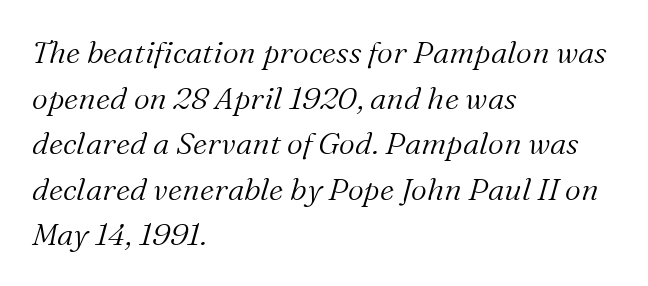
The image shows 31 px light serif type, italic (leaning right); set left-aligned, normal line spacing (1.47x), normal letter spacing, not underlined; medium stroke contrast and a medium x-height.
